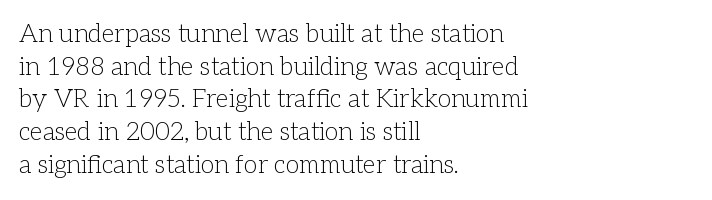
What's the leading like? Ordinary, nothing unusual. The passage shown has conventional tracking throughout. The typography opts for an upright posture over an oblique one. The passage is arranged the way most books set body copy — flush left.
